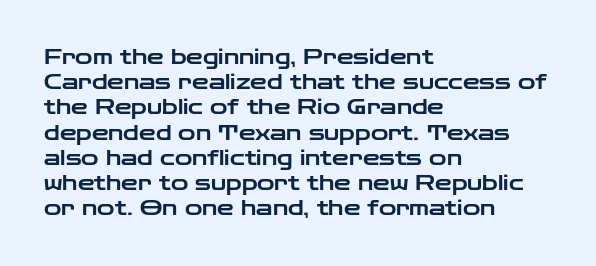
{"italic": "no", "underline": "no", "align": "left", "line_spacing_ratio": 1.2, "letter_spacing": "normal", "letter_spacing_em": 0.0, "glyph_px": 21}
